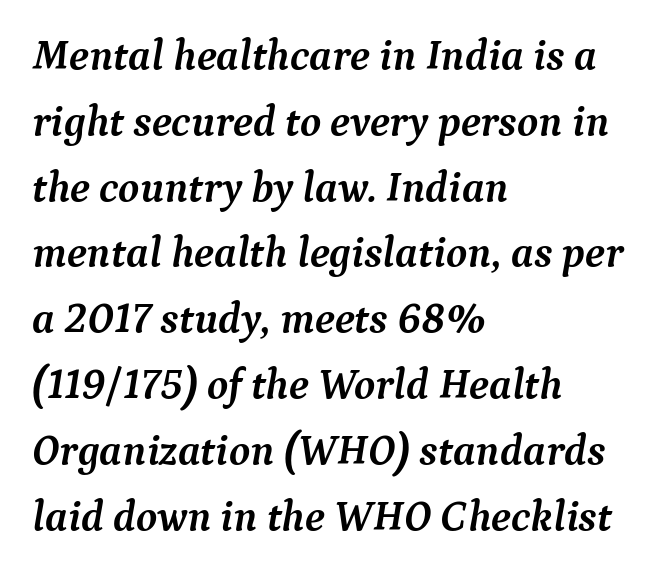
Proportional: the letters do not fall into vertical columns. Notice how descenders clear the ascenders below comfortably — that's standard leading. Caption: bold face, heavy strokes. Spacing between characters is what you'd get straight out of the box. Glance below the letters and you will spot only blank space. Visually the block forms a straight wall on the left and a jagged coastline on the right.
